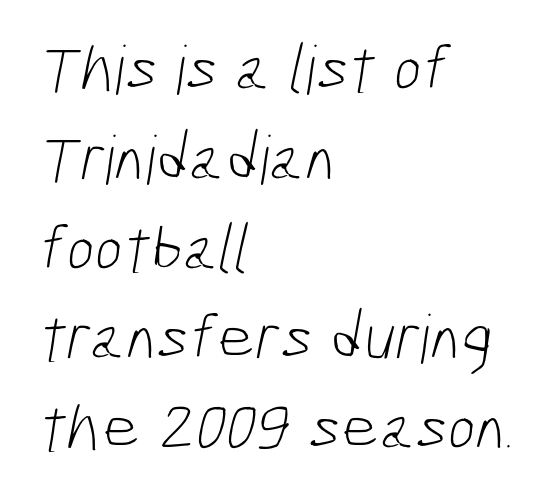
The image shows 67 px light, condensed sans-serif type; set left-aligned, normal line spacing (1.34x), normal letter spacing, not underlined; low stroke contrast and a medium x-height.
